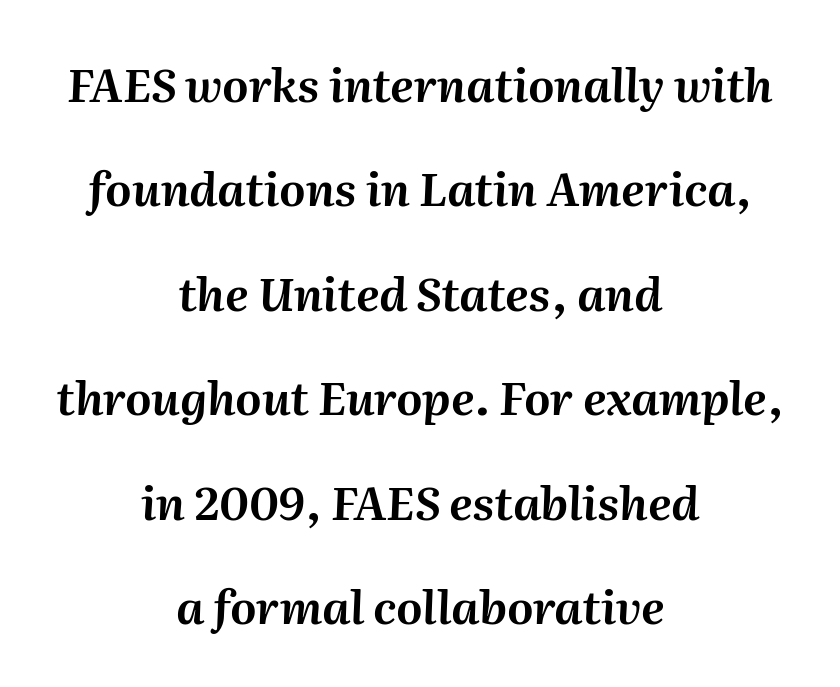
{"italic": "yes", "lean": "right", "slant_degrees": 2, "width": "normal", "stroke_contrast": "medium", "x_height": "medium", "monospaced": "no", "underline": "no", "align": "center", "line_spacing": "loose", "line_spacing_ratio": 2.27, "letter_spacing": "normal", "letter_spacing_em": 0.0, "glyph_px": 46}
